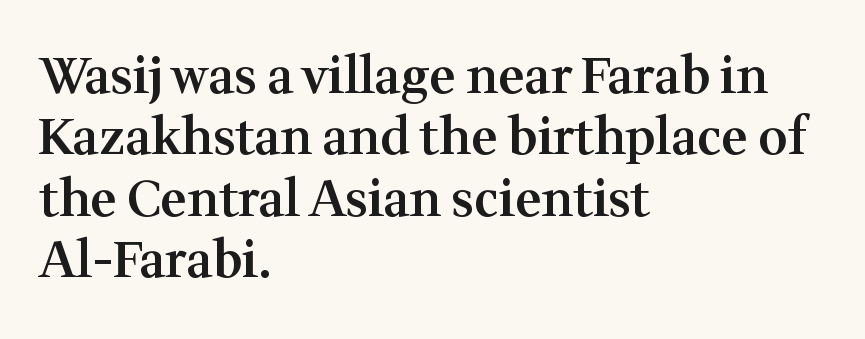
{"serif": "yes", "italic": "no", "bold": "semi", "weight": "semibold", "width": "normal", "stroke_contrast": "medium", "x_height": "medium", "monospaced": "no", "underline": "no", "align": "left", "line_spacing_ratio": 1.23, "letter_spacing": "normal", "letter_spacing_em": 0.0, "glyph_px": 50}
